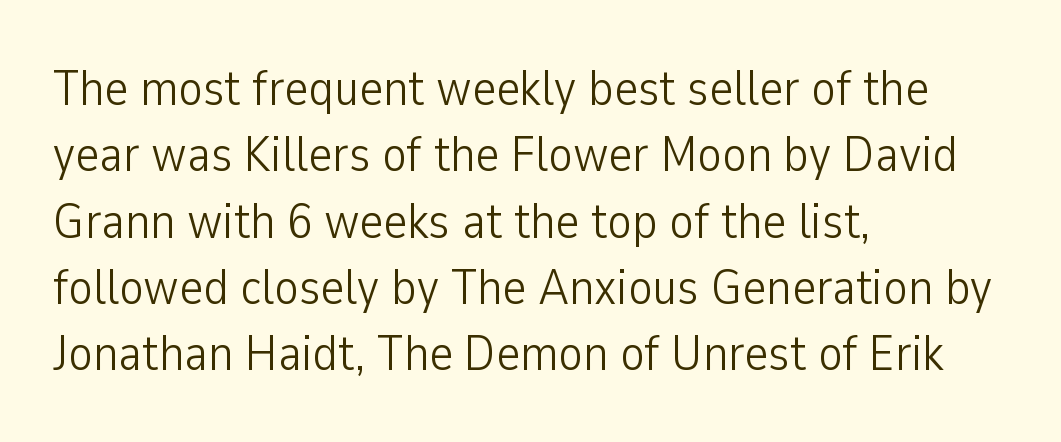
Nothing heavy about these letters — not bold at all. Honestly, the row spacing looks completely unremarkable. The rag falls on the right side of this text block. Is this a fixed-width face? No — the glyphs have proportional, varying widths. The specimen reads as upright at a glance. The passage shown is not underscored anywhere.
